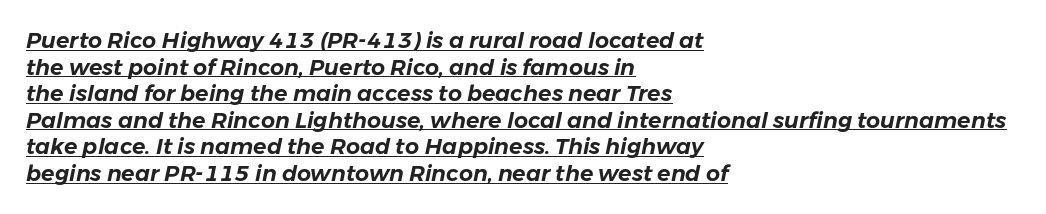
{"italic": "yes", "lean": "right", "slant_degrees": 11, "underline": "yes", "align": "left", "line_spacing_ratio": 1.21, "letter_spacing": "normal", "letter_spacing_em": 0.0, "glyph_px": 22}
